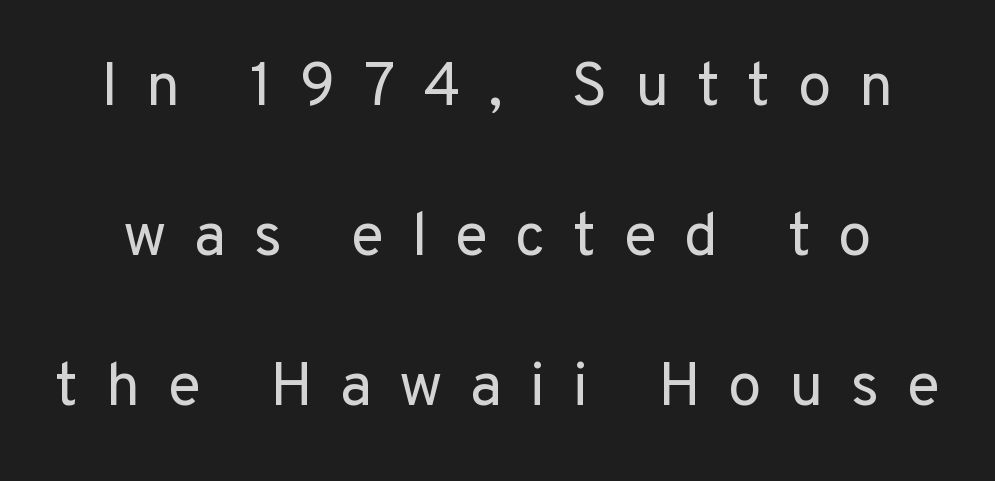
Display-style spreading of the glyphs; the letterfit is very open. Widely set lines give the paragraph a tall, airy silhouette. Is this a heavy cut? Hardly; it is regular or lighter. This is roman type, the default non-slanted kind.
